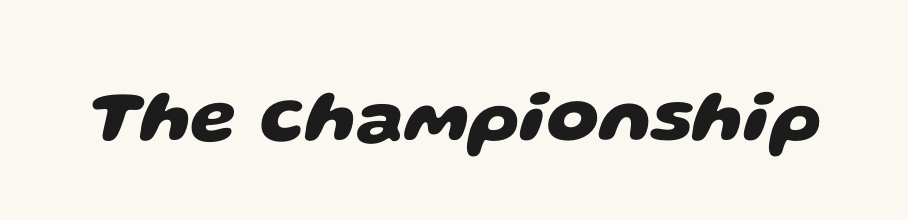
The image shows 74 px heavy, wide sans-serif type; set normal letter spacing, not underlined; low stroke contrast and a large x-height.
